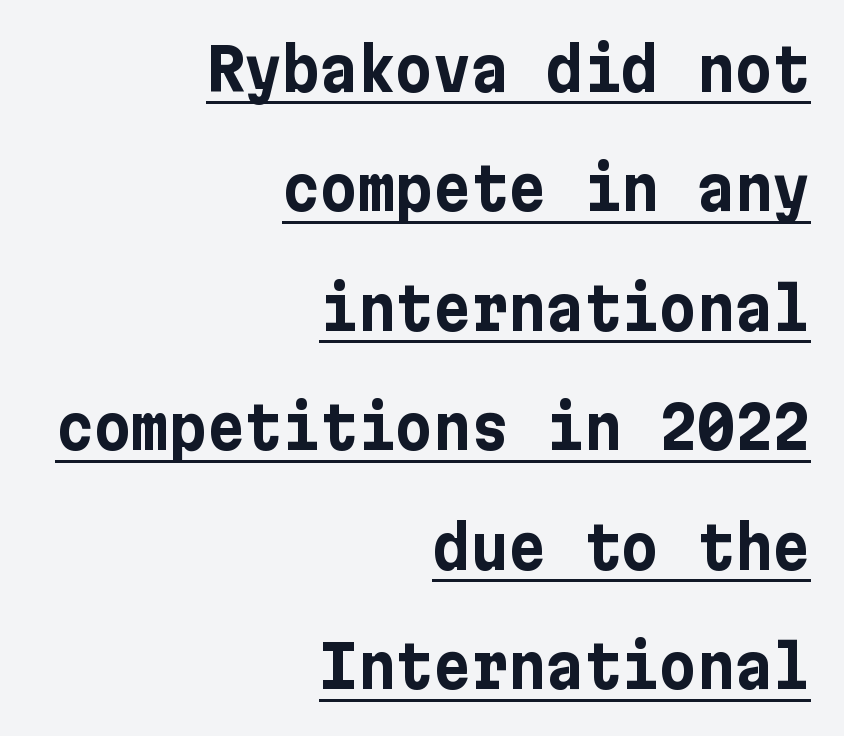
The image shows 58 px bold sans-serif type, upright; set right-aligned, loose line spacing (2.06x), normal letter spacing, underlined; low stroke contrast and a medium x-height.
